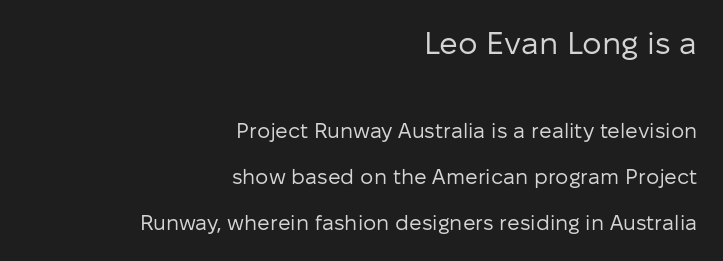
The image shows 31 px regular-weight sans-serif type, upright; set right-aligned, loose line spacing (2.2x), normal letter spacing, not underlined; the first (top) block is 1.48x larger; low stroke contrast and a medium x-height.
